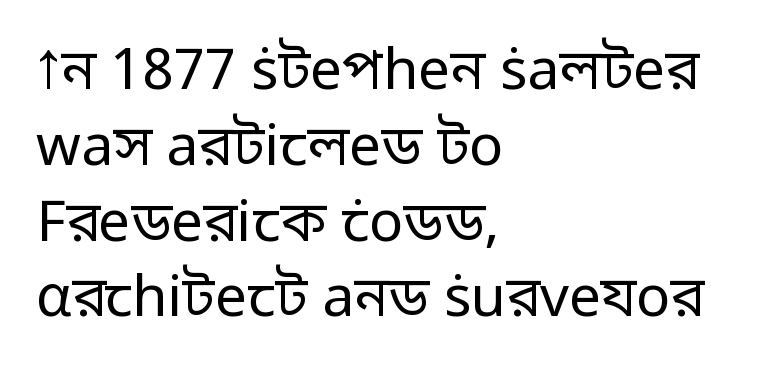
Each row of text sits above clean, open space. Where is the straight margin? On the left. This rendering employs a face without finishing strokes, i.e., a sans-serif. Spacing verdict: proportional, widths tailored to each character. Stems and bowls with no extra thickness — not bold.
